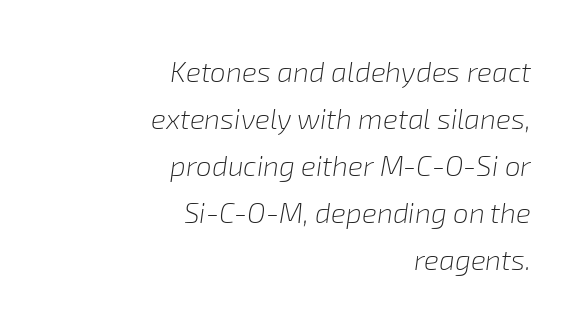
{"italic": "yes", "lean": "right", "slant_degrees": 8, "bold": "no", "weight": "light", "width": "normal", "stroke_contrast": "low", "x_height": "medium", "monospaced": "no", "underline": "no", "align": "right", "line_spacing": "normal", "line_spacing_ratio": 1.68, "letter_spacing": "normal", "letter_spacing_em": 0.0, "glyph_px": 28}
